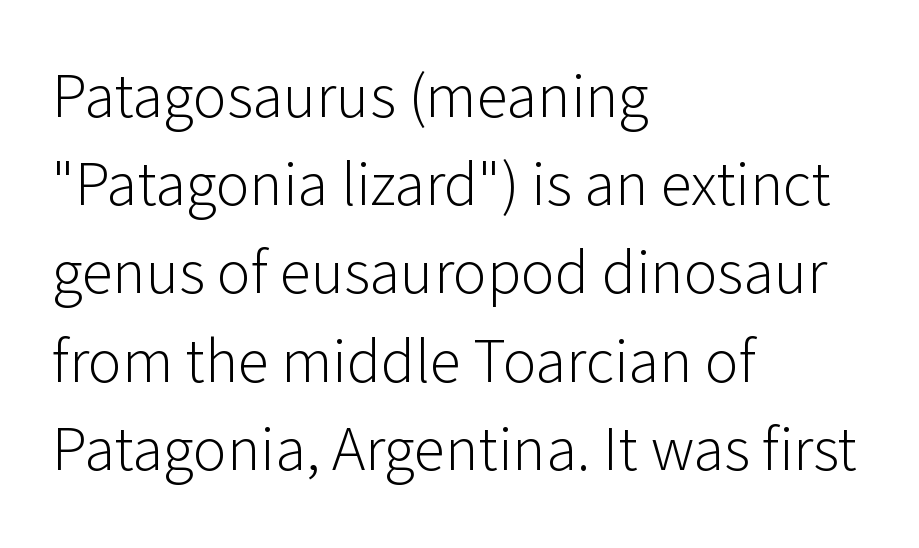
The image shows 63 px light sans-serif type, upright; set left-aligned, normal line spacing (1.4x), normal letter spacing, not underlined; low stroke contrast and a medium x-height.
